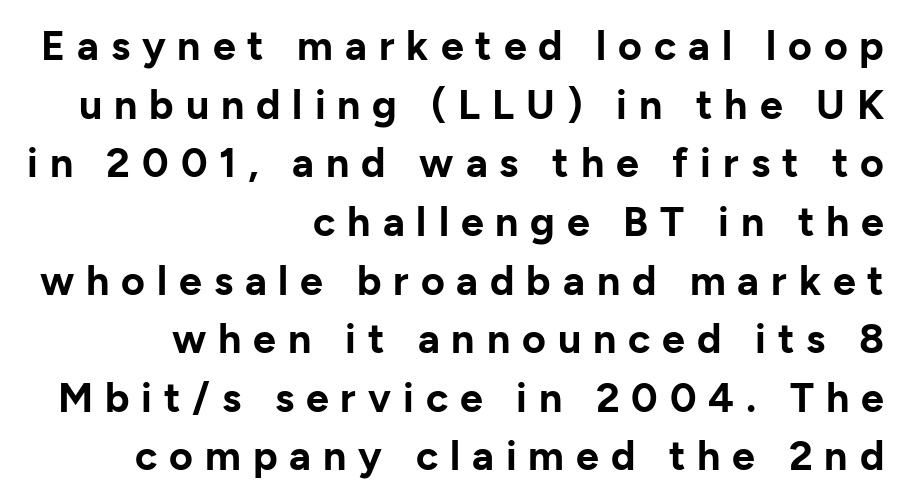
The image shows 41 px bold sans-serif type, upright; set right-aligned, normal line spacing (1.43x), unusually wide letter spacing (+0.29 em), not underlined; low stroke contrast and a medium x-height.
